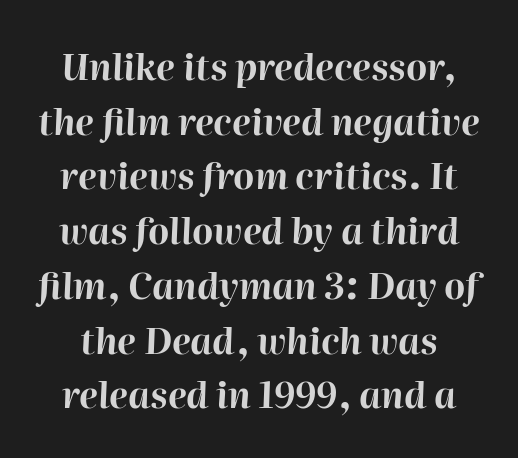
{"italic": "yes", "lean": "right", "slant_degrees": 2, "bold": "yes", "weight": "bold", "width": "normal", "stroke_contrast": "high", "x_height": "medium", "monospaced": "no", "underline": "no", "line_spacing": "normal", "line_spacing_ratio": 1.52, "letter_spacing": "normal", "letter_spacing_em": 0.0, "glyph_px": 36}
